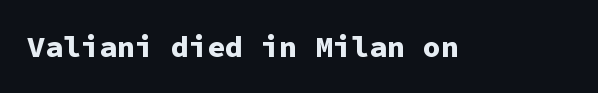
{"serif": "no", "italic": "no", "bold": "yes", "weight": "bold", "width": "normal", "stroke_contrast": "low", "x_height": "medium", "monospaced": "yes", "underline": "no", "letter_spacing": "normal", "letter_spacing_em": 0.0, "glyph_px": 30}
